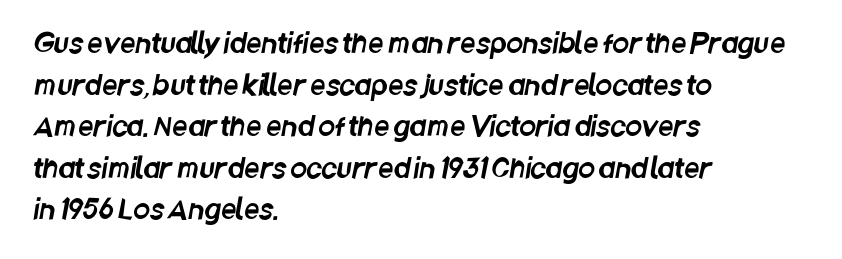
{"underline": "no", "align": "left", "line_spacing": "normal", "line_spacing_ratio": 1.54, "letter_spacing": "normal", "letter_spacing_em": 0.0, "glyph_px": 27}
